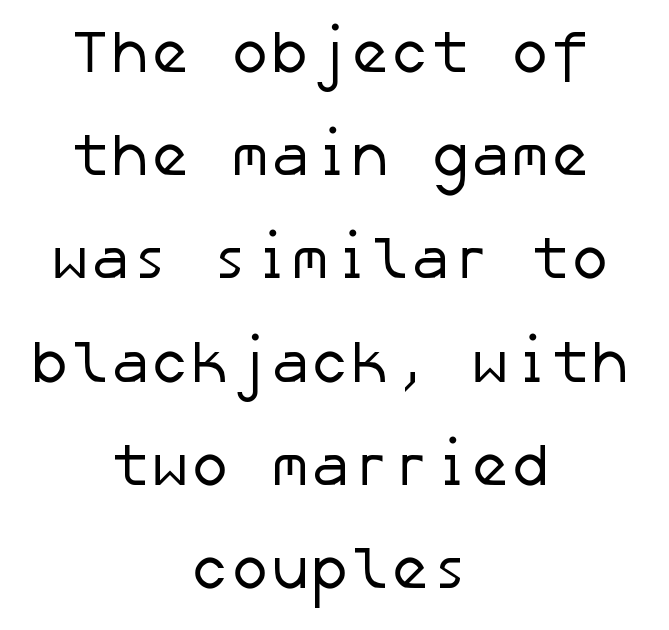
The image shows 60 px regular-weight sans-serif type; set centered, line spacing 1.72x, normal letter spacing, not underlined; low stroke contrast and a medium x-height.
